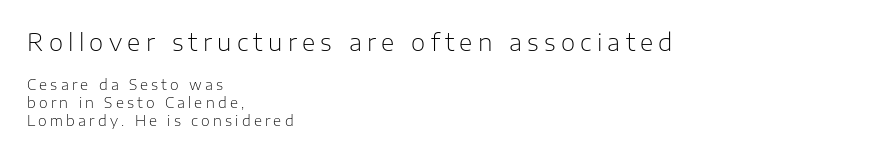
Reading down the column, the eye jumps a familiar distance to each next line. You could only call the tracking loose — the letters float apart. This layout puts the oversized block above and the modest block below. The string is rendered with underlining switched off.
